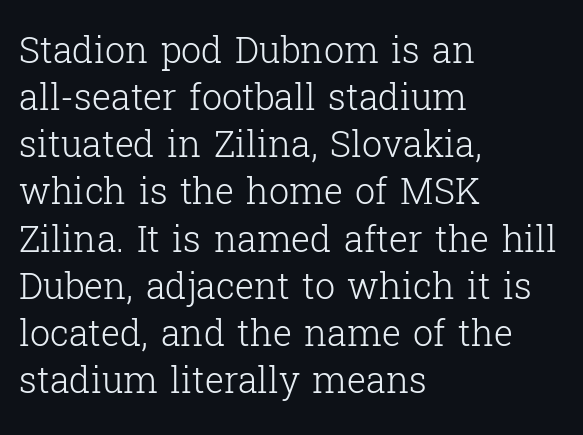
{"serif": "yes", "italic": "no", "bold": "no", "weight": "light", "width": "normal", "stroke_contrast": "low", "x_height": "medium", "monospaced": "no", "underline": "no", "align": "left", "line_spacing": "normal", "line_spacing_ratio": 1.31, "letter_spacing": "normal", "letter_spacing_em": 0.0, "glyph_px": 36}
